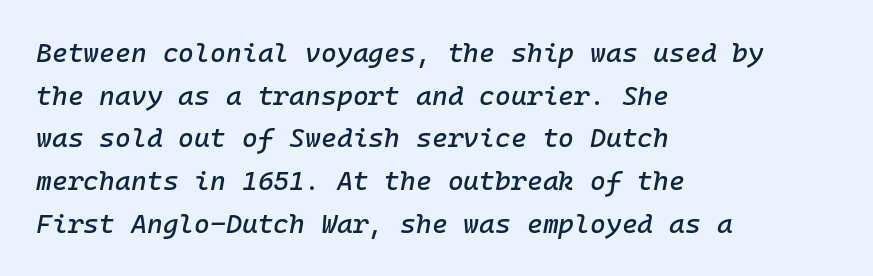
{"italic": "yes", "lean": "right", "slant_degrees": 10, "underline": "no", "align": "left", "line_spacing": "normal", "line_spacing_ratio": 1.58, "letter_spacing": "normal", "letter_spacing_em": 0.0, "glyph_px": 27}
